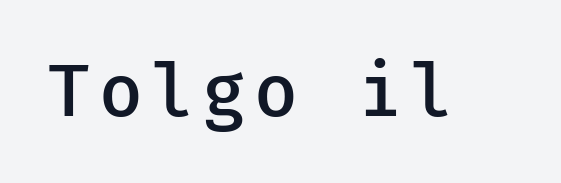
A somewhat darkened texture: the type is semibold rather than bold. Font category for this specimen: sans-serif. Descender tails drop into unmarked territory. Unlike italic type, these characters show no tilt at all.
